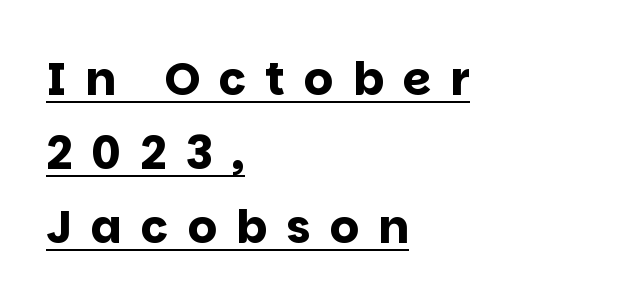
{"serif": "no", "italic": "no", "bold": "yes", "weight": "bold", "width": "normal", "stroke_contrast": "low", "x_height": "large", "monospaced": "no", "underline": "yes", "align": "left", "line_spacing": "normal", "line_spacing_ratio": 1.61, "letter_spacing": "wide", "letter_spacing_em": 0.41, "glyph_px": 46}
